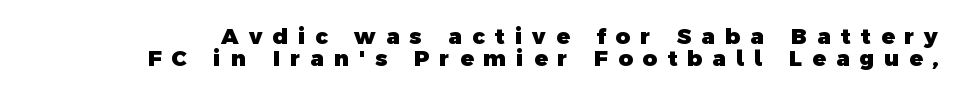
Very little white space separates one row of letters from the next. Emphasis by weight is at full strength: bold. Check the space under the baseline: it is left empty. The tracking jumps out immediately: characters are airy and widely separated.
